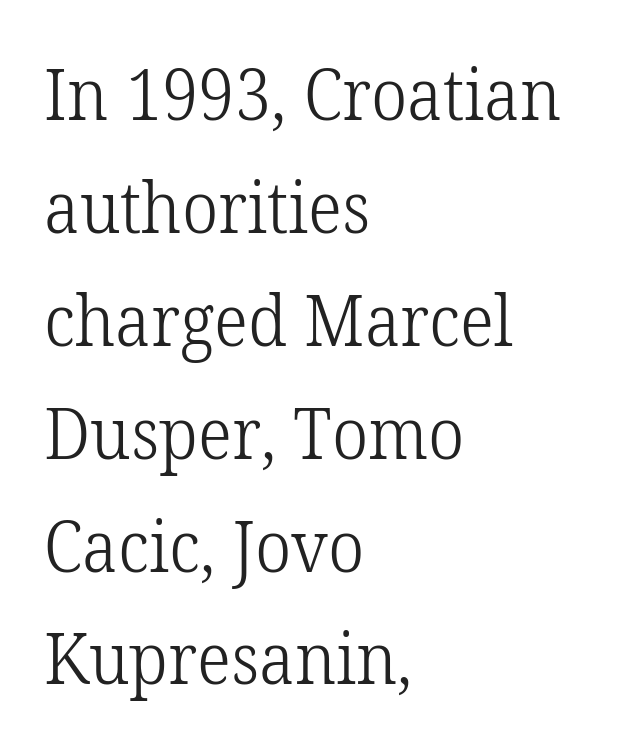
Each row of text sits above clean, open space. Each new line begins a customary step beneath the previous one. The typeface chosen for these lines features serifs. Where is the straight margin? On the left.
